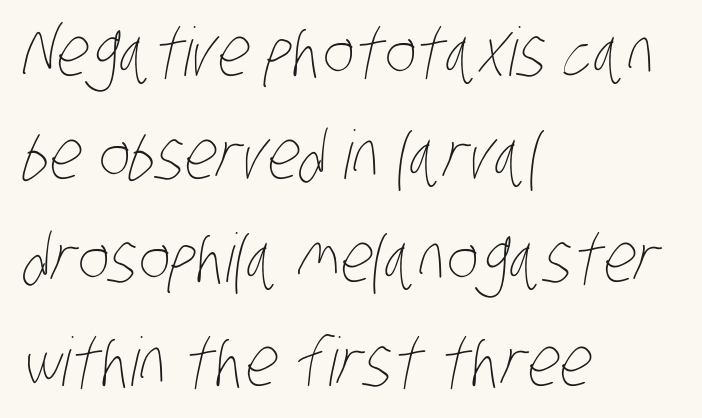
The image shows 67 px thin, condensed type; set left-aligned, normal line spacing (1.54x), normal letter spacing, not underlined; low stroke contrast and a large x-height.
